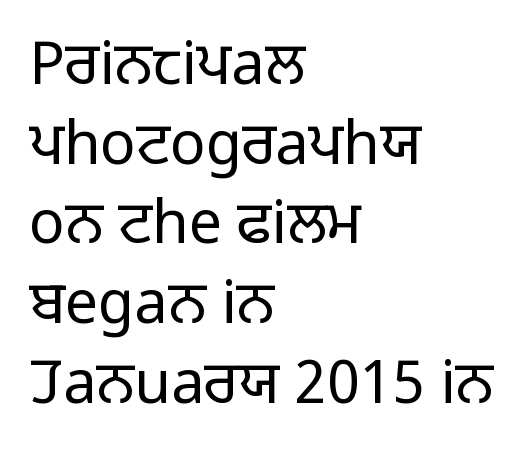
The line texture is even and compact thanks to regular tracking. Posture: vertical. Varying glyph widths throughout — classic text-font behaviour. Summary of vertical rhythm: regular, with standard interline spacing.
